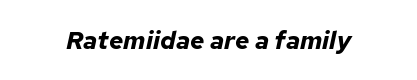
{"italic": "yes", "lean": "right", "slant_degrees": 12, "bold": "yes", "underline": "no", "letter_spacing": "normal", "letter_spacing_em": 0.0, "glyph_px": 25}
